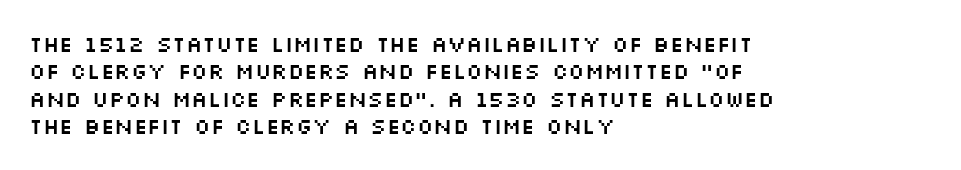
{"italic": "no", "underline": "no", "align": "left", "line_spacing": "normal", "line_spacing_ratio": 1.25, "letter_spacing": "normal", "letter_spacing_em": 0.0, "glyph_px": 22}
